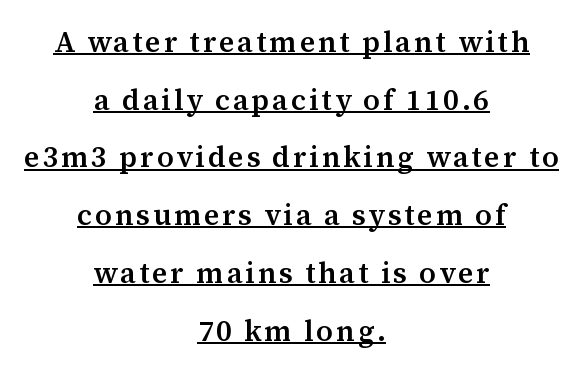
{"serif": "yes", "italic": "no", "bold": "semi", "weight": "semibold", "width": "normal", "stroke_contrast": "medium", "x_height": "medium", "monospaced": "no", "underline": "yes", "align": "center", "line_spacing": "loose", "line_spacing_ratio": 1.99, "glyph_px": 29}
